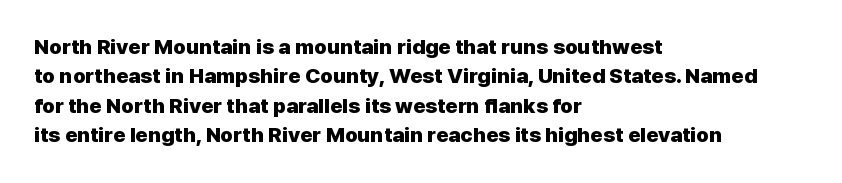
Q: Is the text bold? A: Yes.
Q: Is the text italic (slanted)? A: No, it is upright.
Q: Is the text underlined? A: No.
Q: How is the paragraph aligned? A: Left-aligned.
Q: Is the spacing between letters normal or unusually wide? A: Normal.
Q: Is the spacing between lines tight, normal or loose? A: Normal.
